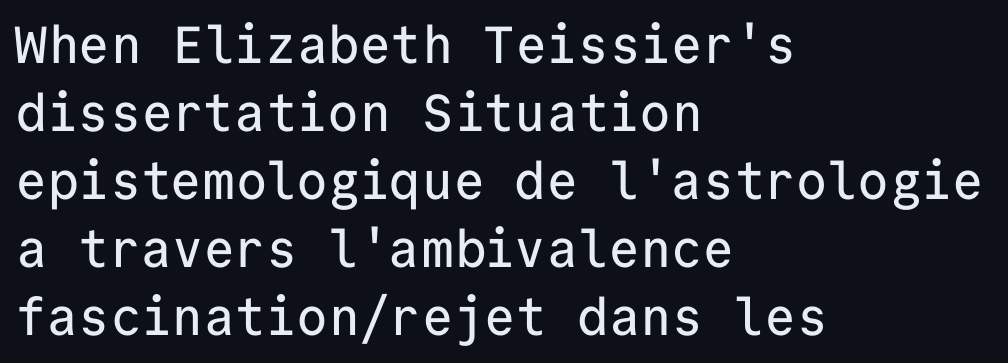
Leading: standard. The type family on display is of the sans-serif kind. Look at the tracking — it's just the regular setting, nothing added. Casual observation: everything's shoved over to the left. Beneath every word, the page is bare.
